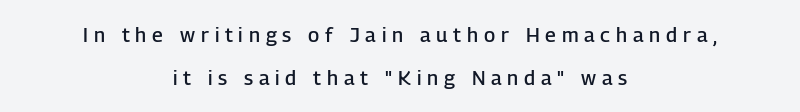
Q: Is the text bold? A: Semi-bold.
Q: Is the text italic (slanted)? A: No, it is upright.
Q: Is the text underlined? A: No.
Q: How is the paragraph aligned? A: Centered.
Q: Is the spacing between letters normal or unusually wide? A: Unusually wide.
Q: Is the spacing between lines tight, normal or loose? A: Loose.
